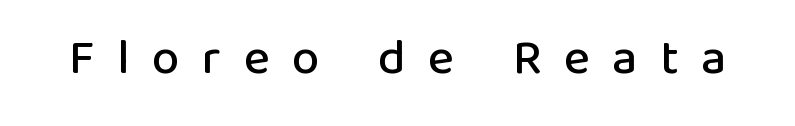
Q: Is the text italic (slanted)? A: No, it is upright.
Q: Is the typeface a serif or a sans-serif typeface? A: Sans-serif.
Q: Is the text underlined? A: No.
Q: Is the spacing between letters normal or unusually wide? A: Unusually wide.
Q: Width (condensed, normal, or wide)? A: Normal.
Q: Stroke contrast? A: Low.
Q: x-height? A: Medium.
Q: Monospaced? A: No.
